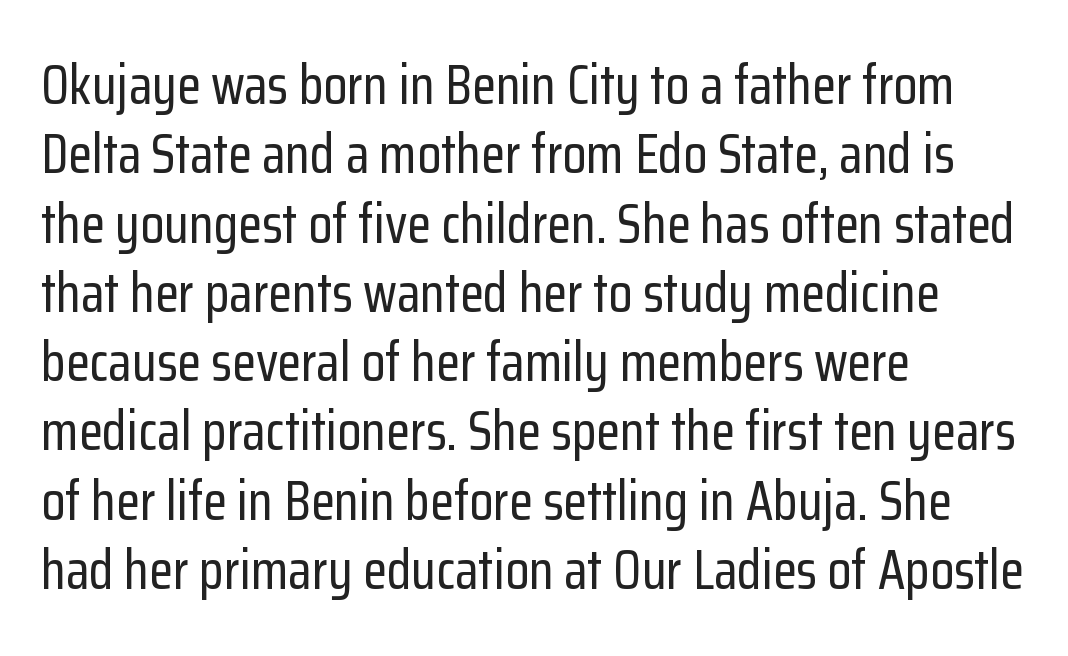
The image shows 55 px condensed sans-serif type, upright; set left-aligned, normal line spacing (1.26x), normal letter spacing, not underlined; low stroke contrast and a medium x-height.
